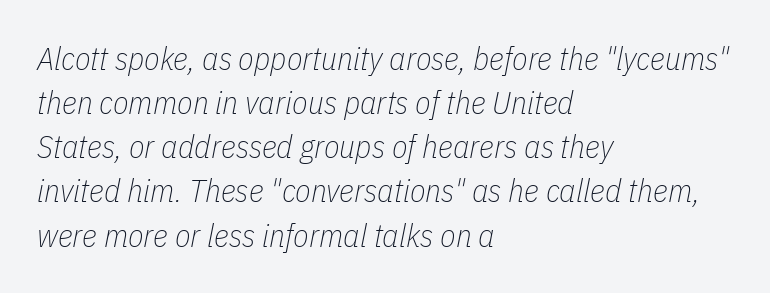
Q: Is the text bold? A: No.
Q: Is the text italic (slanted)? A: Yes, it leans right by about 11 degrees.
Q: Is the text underlined? A: No.
Q: How is the paragraph aligned? A: Left-aligned.
Q: Is the spacing between letters normal or unusually wide? A: Normal.
Q: Is the spacing between lines tight, normal or loose? A: Normal.
Q: Width (condensed, normal, or wide)? A: Condensed.
Q: Stroke contrast? A: Low.
Q: x-height? A: Medium.
Q: Monospaced? A: No.
